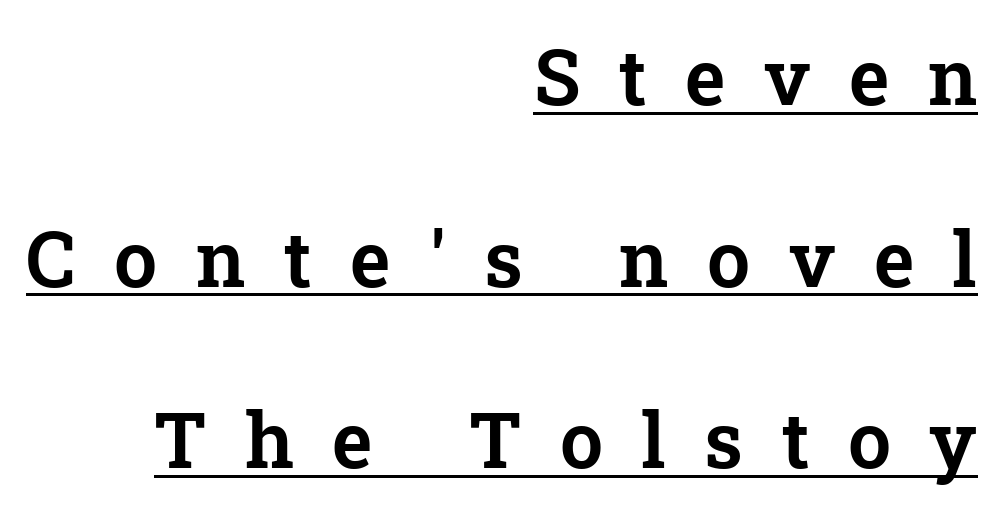
The image shows 77 px serif type, upright; set right-aligned, loose line spacing (2.36x), unusually wide letter spacing (+0.5 em), underlined; low stroke contrast and a medium x-height.
